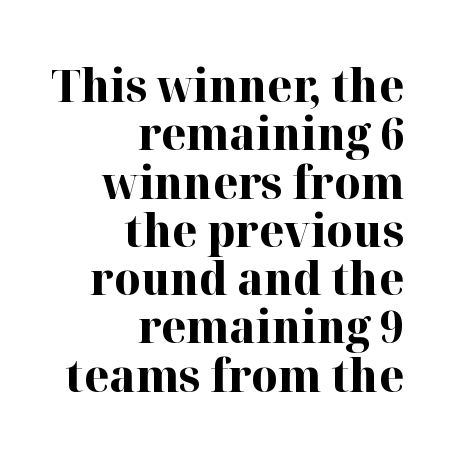
The image shows 46 px bold serif type, upright; set right-aligned, tight line spacing (1.05x), normal letter spacing, not underlined; high stroke contrast and a medium x-height.
